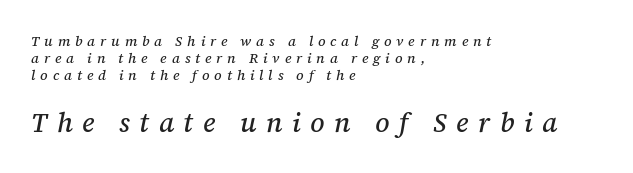
{"italic": "yes", "lean": "right", "slant_degrees": 12, "underline": "no", "align": "left", "line_spacing_ratio": 1.22, "letter_spacing": "wide", "letter_spacing_em": 0.35, "larger_block": "second", "size_ratio": 1.93, "glyph_px": 27}
